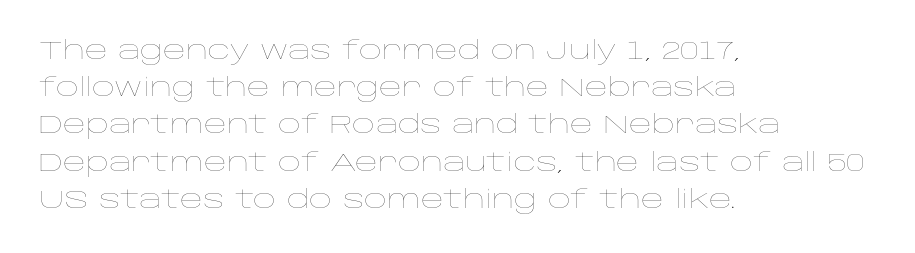
Each new line begins a customary step beneath the previous one. In CSS terms this would be text-align: left. Every character sits straight up, as roman type does. Inter-character spacing is left at the font's built-in metrics.
